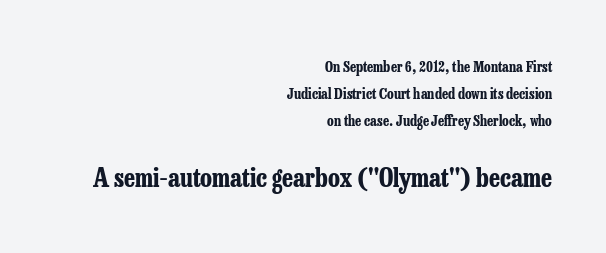
The image shows 25 px bold type, upright; set right-aligned, loose line spacing (1.94x), normal letter spacing, not underlined; the second (bottom) block is 1.79x larger.
